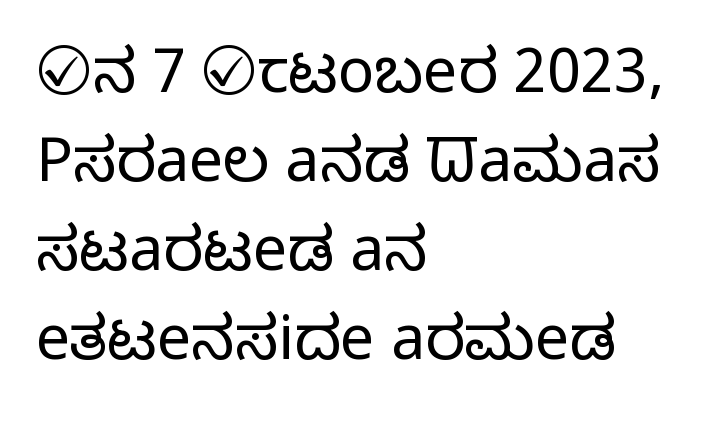
{"serif": "no", "italic": "no", "bold": "no", "weight": "regular", "width": "condensed", "stroke_contrast": "low", "x_height": "large", "monospaced": "no", "underline": "no", "align": "left", "line_spacing": "normal", "line_spacing_ratio": 1.46, "letter_spacing": "normal", "letter_spacing_em": 0.0, "glyph_px": 61}
